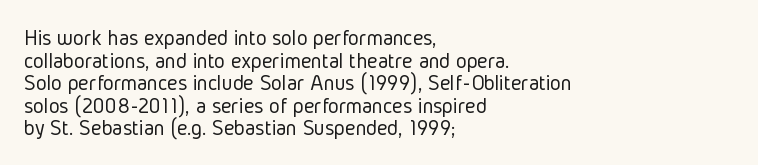
Q: Is the text bold? A: No.
Q: Is the text italic (slanted)? A: No, it is upright.
Q: Is the text underlined? A: No.
Q: How is the paragraph aligned? A: Left-aligned.
Q: Is the spacing between letters normal or unusually wide? A: Normal.
Q: Is the spacing between lines tight, normal or loose? A: Tight.
